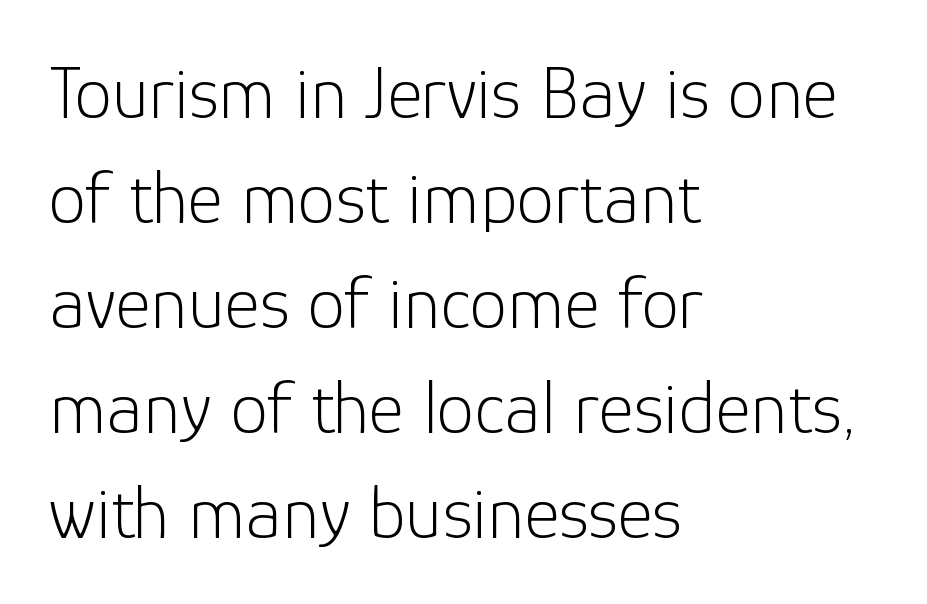
{"serif": "no", "italic": "no", "bold": "no", "weight": "light", "width": "normal", "stroke_contrast": "low", "x_height": "medium", "monospaced": "no", "underline": "no", "align": "left", "line_spacing": "normal", "line_spacing_ratio": 1.38, "letter_spacing": "normal", "letter_spacing_em": 0.0, "glyph_px": 76}
